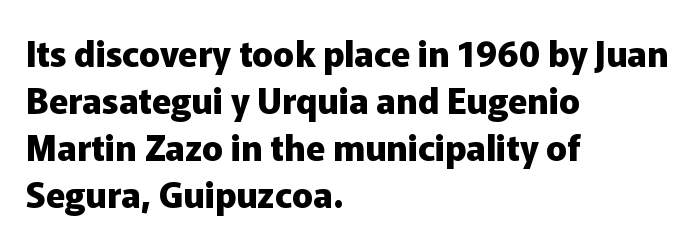
Q: Is the text bold? A: Yes.
Q: Is the text italic (slanted)? A: No, it is upright.
Q: Is the typeface a serif or a sans-serif typeface? A: Sans-serif.
Q: Is the text underlined? A: No.
Q: How is the paragraph aligned? A: Left-aligned.
Q: Is the spacing between letters normal or unusually wide? A: Normal.
Q: Is the spacing between lines tight, normal or loose? A: Normal.
Q: Width (condensed, normal, or wide)? A: Normal.
Q: Stroke contrast? A: Low.
Q: x-height? A: Medium.
Q: Monospaced? A: No.
